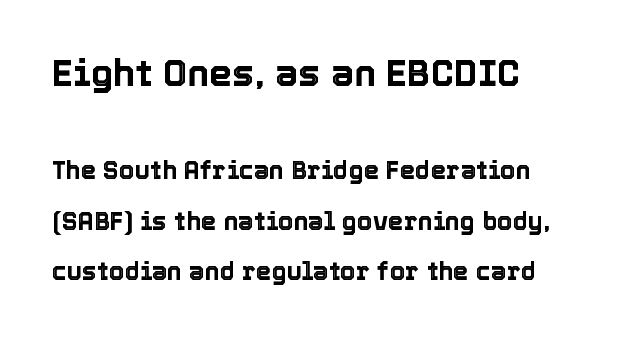
The image shows 37 px text type, upright; set loose line spacing (2.02x), normal letter spacing, not underlined; the first (top) block is 1.48x larger; a medium x-height.
